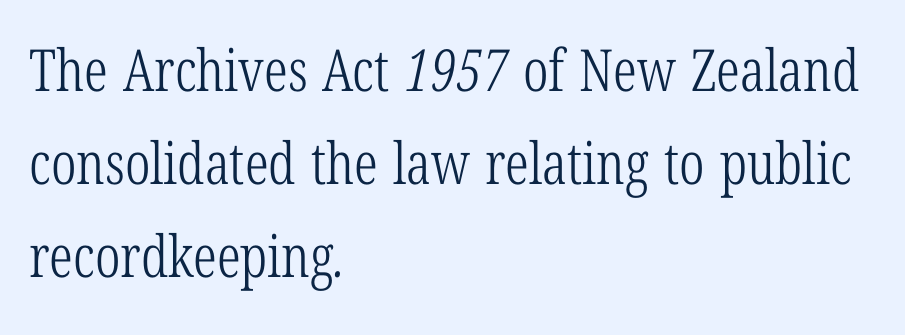
The paragraph shown leans on its left margin. Nobody drew a line under any word here. This sample keeps an unexceptional amount of space between lines. Proportional: the letters do not fall into vertical columns.
